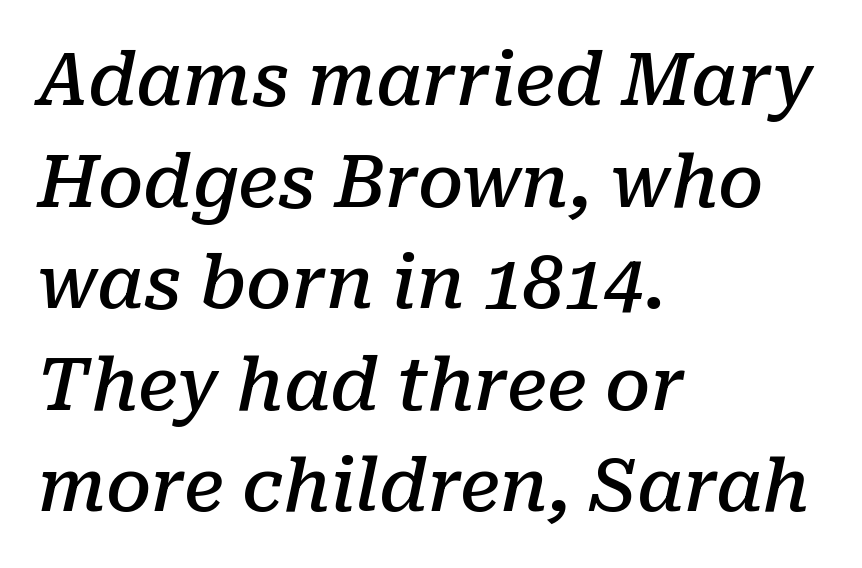
{"serif": "yes", "italic": "yes", "lean": "right", "slant_degrees": 10, "bold": "semi", "weight": "semibold", "width": "normal", "stroke_contrast": "low", "x_height": "medium", "monospaced": "no", "underline": "no", "align": "left", "line_spacing": "normal", "line_spacing_ratio": 1.41, "letter_spacing": "normal", "letter_spacing_em": 0.0, "glyph_px": 72}
